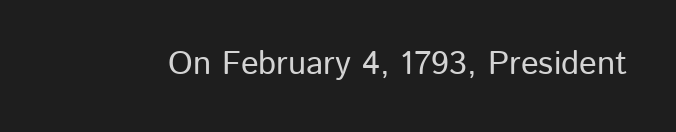
Is the letter spacing exaggerated? No — it looks like the ordinary default. A clean baseline with only descenders dipping below it. Is this a sans? Yes — the strokes have no serifs. Character widths vary here, with narrow letters taking less room than wide ones. Unlike italic type, these characters show no tilt at all.
